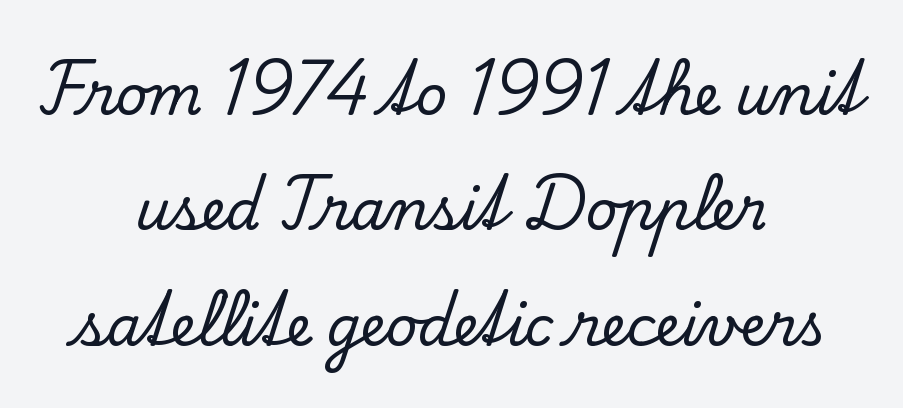
{"serif": "yes", "width": "normal", "stroke_contrast": "low", "x_height": "small", "monospaced": "no", "underline": "no", "align": "center", "line_spacing": "loose", "line_spacing_ratio": 2.1, "letter_spacing": "normal", "letter_spacing_em": 0.0, "glyph_px": 55}
